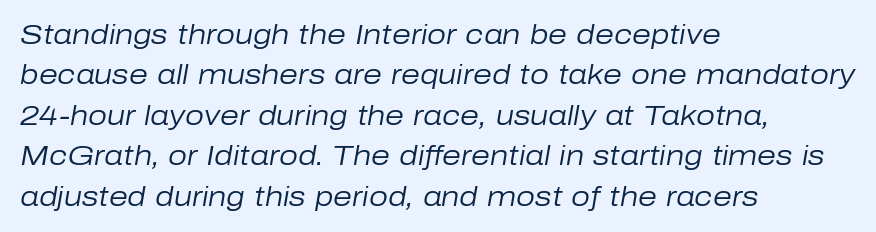
The leading is moderate, giving the passage an even texture. Underline: absent. The letters are slanted; this is an italic face. Heft: none added — not bold. Each line starts at the same left margin while the right side varies. Short note: letters normally spaced.
